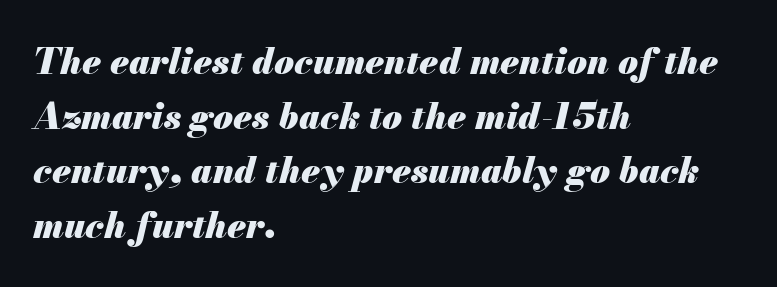
{"italic": "yes", "lean": "right", "slant_degrees": 13, "bold": "yes", "weight": "heavy", "width": "normal", "stroke_contrast": "medium", "x_height": "small", "monospaced": "no", "underline": "no", "align": "left", "line_spacing": "normal", "line_spacing_ratio": 1.52, "letter_spacing": "normal", "letter_spacing_em": 0.0, "glyph_px": 36}
